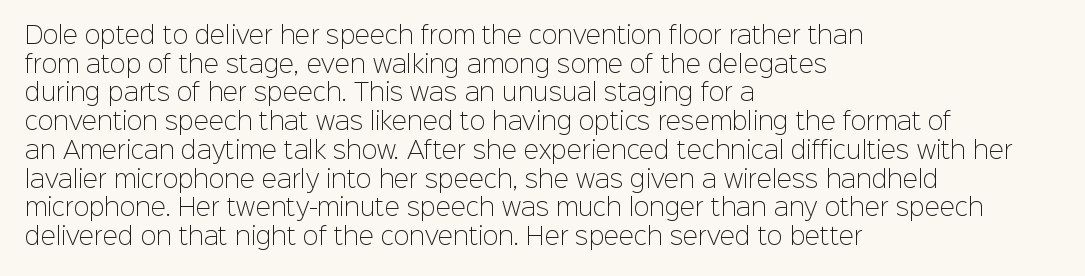
Q: Is the text bold? A: No.
Q: Is the text italic (slanted)? A: No, it is upright.
Q: Is the text underlined? A: No.
Q: How is the paragraph aligned? A: Left-aligned.
Q: Is the spacing between letters normal or unusually wide? A: Normal.
Q: Is the spacing between lines tight, normal or loose? A: Normal.
